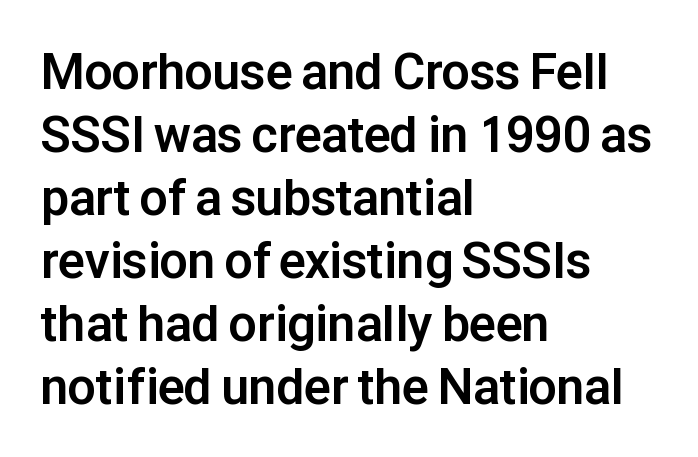
The image shows 50 px bold sans-serif type, upright; set left-aligned, normal line spacing (1.26x), normal letter spacing, not underlined; low stroke contrast and a medium x-height.
